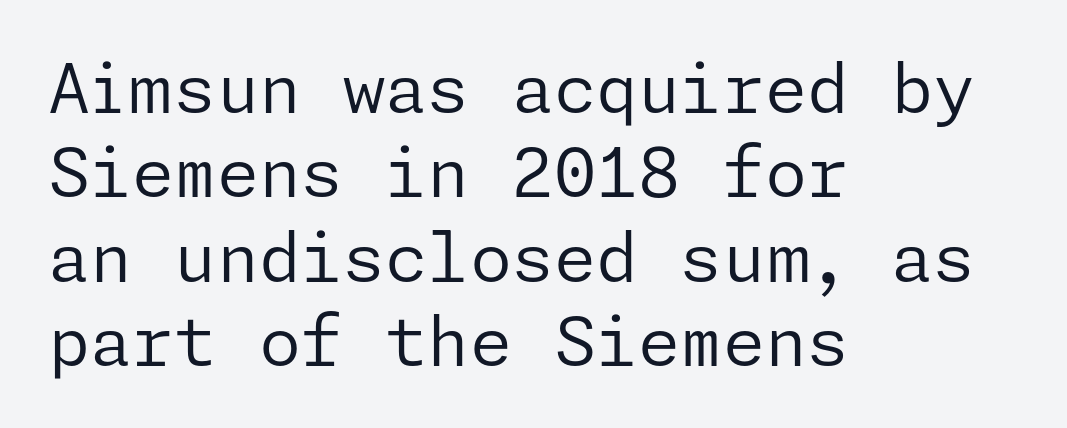
The image shows 68 px regular-weight sans-serif type, upright; set left-aligned, line spacing 1.24x, normal letter spacing, not underlined; low stroke contrast and a medium x-height.
